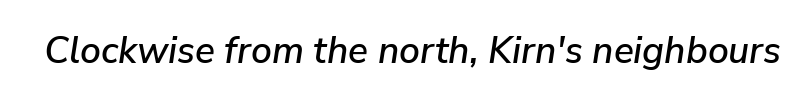
Q: Is the text italic (slanted)? A: Yes, it leans right by about 9 degrees.
Q: Is the text underlined? A: No.
Q: Is the spacing between letters normal or unusually wide? A: Normal.
Q: Width (condensed, normal, or wide)? A: Normal.
Q: Stroke contrast? A: Low.
Q: x-height? A: Medium.
Q: Monospaced? A: No.
